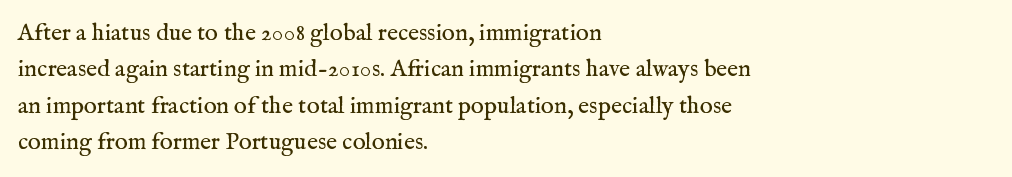
The foot of each line stays bare and open. These lines stack with their left ends in a neat column. Italic: no, the glyphs are upright roman. These lines sit exactly where default settings would place them.
